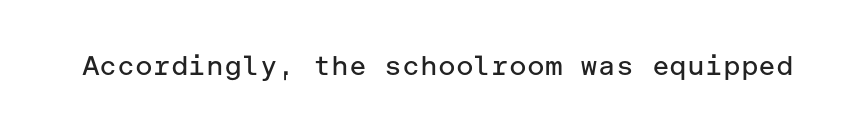
Has an underline been added? It has not. The type is set solid horizontally, with unmodified tracking. The characters are drawn with everyday or finer stroke widths. Every character sits straight up, as roman type does.
